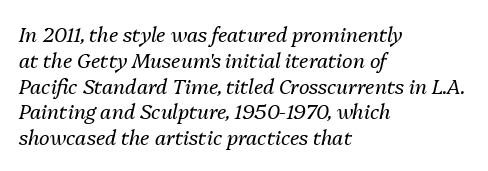
Q: Is the text bold? A: No.
Q: Is the text italic (slanted)? A: Yes, it leans right by about 13 degrees.
Q: Is the text underlined? A: No.
Q: How is the paragraph aligned? A: Left-aligned.
Q: Is the spacing between letters normal or unusually wide? A: Normal.
Q: Is the spacing between lines tight, normal or loose? A: Normal.
